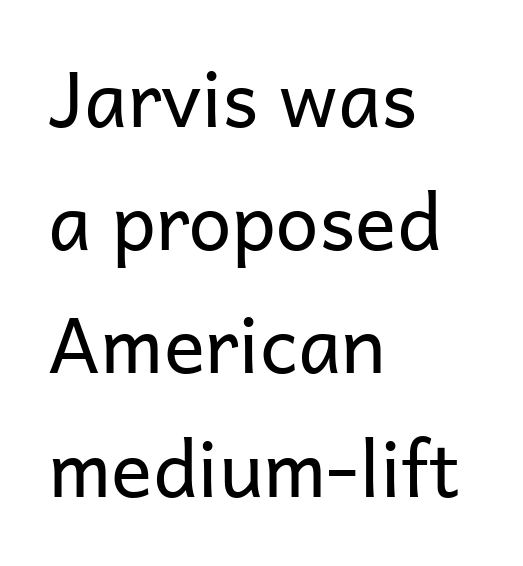
Q: Is the text bold? A: No.
Q: Is the text italic (slanted)? A: No, it is upright.
Q: Is the typeface a serif or a sans-serif typeface? A: Sans-serif.
Q: Is the text underlined? A: No.
Q: How is the paragraph aligned? A: Left-aligned.
Q: Is the spacing between letters normal or unusually wide? A: Normal.
Q: Is the spacing between lines tight, normal or loose? A: Normal.
Q: Width (condensed, normal, or wide)? A: Normal.
Q: Stroke contrast? A: Low.
Q: x-height? A: Medium.
Q: Monospaced? A: No.
